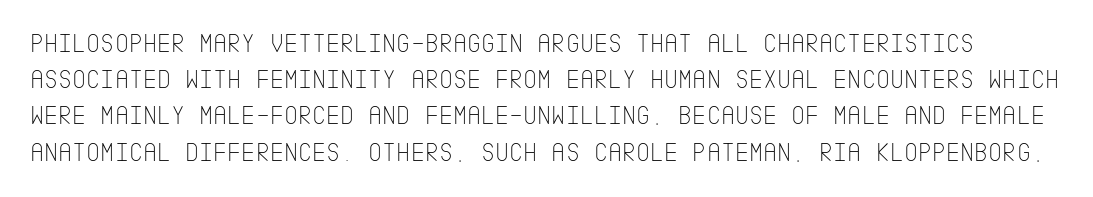
Q: Is the text bold? A: No.
Q: Is the text italic (slanted)? A: No, it is upright.
Q: Is the text underlined? A: No.
Q: Is the spacing between letters normal or unusually wide? A: Normal.
Q: Is the spacing between lines tight, normal or loose? A: Normal.
